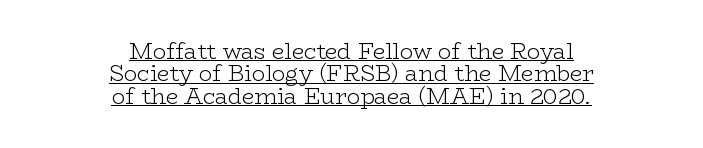
The image shows 22 px text type, upright; set centered, tight line spacing (1.02x), normal letter spacing, underlined.
